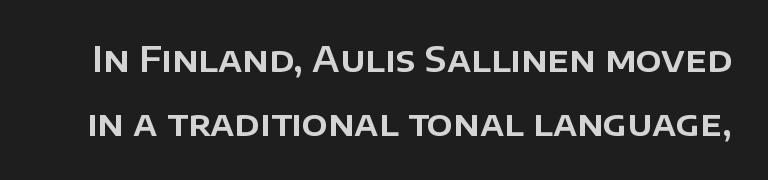
Q: Is the text italic (slanted)? A: No, it is upright.
Q: Is the typeface a serif or a sans-serif typeface? A: Sans-serif.
Q: Is the text underlined? A: No.
Q: Is the spacing between letters normal or unusually wide? A: Normal.
Q: Width (condensed, normal, or wide)? A: Normal.
Q: Stroke contrast? A: Low.
Q: x-height? A: Large.
Q: Monospaced? A: No.
